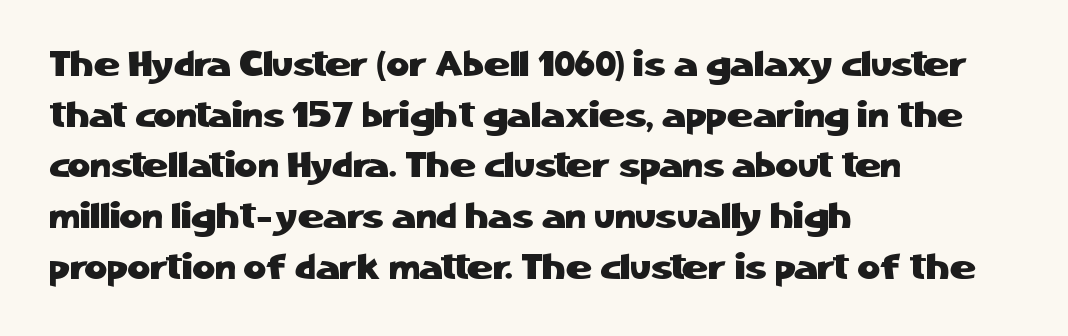
Q: Is the text italic (slanted)? A: No, it is upright.
Q: Is the typeface a serif or a sans-serif typeface? A: Sans-serif.
Q: Is the text underlined? A: No.
Q: How is the paragraph aligned? A: Left-aligned.
Q: Is the spacing between letters normal or unusually wide? A: Normal.
Q: Is the spacing between lines tight, normal or loose? A: Normal.
Q: Width (condensed, normal, or wide)? A: Normal.
Q: Stroke contrast? A: Low.
Q: x-height? A: Medium.
Q: Monospaced? A: No.
